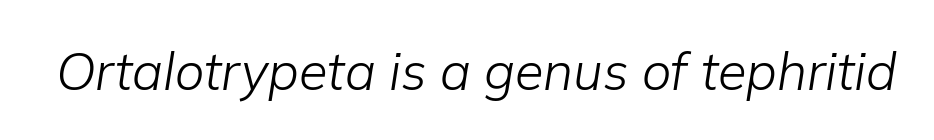
{"italic": "yes", "lean": "right", "slant_degrees": 9, "bold": "no", "weight": "light", "width": "normal", "stroke_contrast": "low", "x_height": "medium", "monospaced": "no", "underline": "no", "letter_spacing": "normal", "letter_spacing_em": 0.0, "glyph_px": 52}
